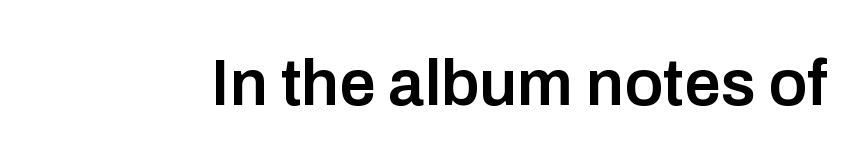
Q: Is the text bold? A: Semi-bold.
Q: Is the text italic (slanted)? A: No, it is upright.
Q: Is the typeface a serif or a sans-serif typeface? A: Sans-serif.
Q: Is the text underlined? A: No.
Q: Is the spacing between letters normal or unusually wide? A: Normal.
Q: Width (condensed, normal, or wide)? A: Normal.
Q: Stroke contrast? A: Low.
Q: x-height? A: Medium.
Q: Monospaced? A: No.
